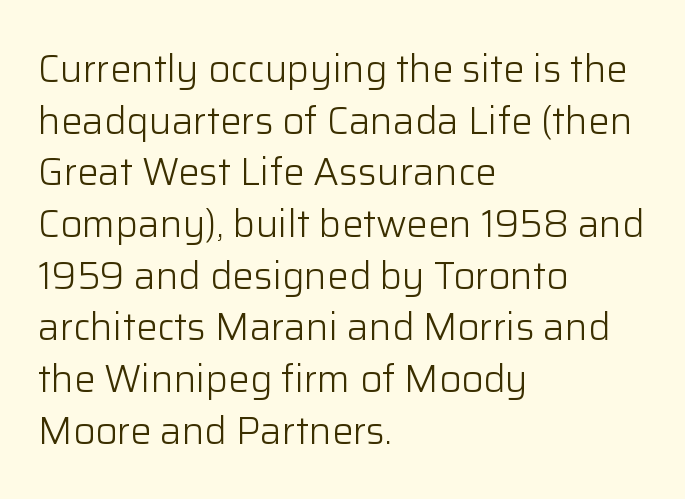
The image shows 38 px light sans-serif type, upright; set left-aligned, normal line spacing (1.36x), normal letter spacing, not underlined; low stroke contrast and a medium x-height.
